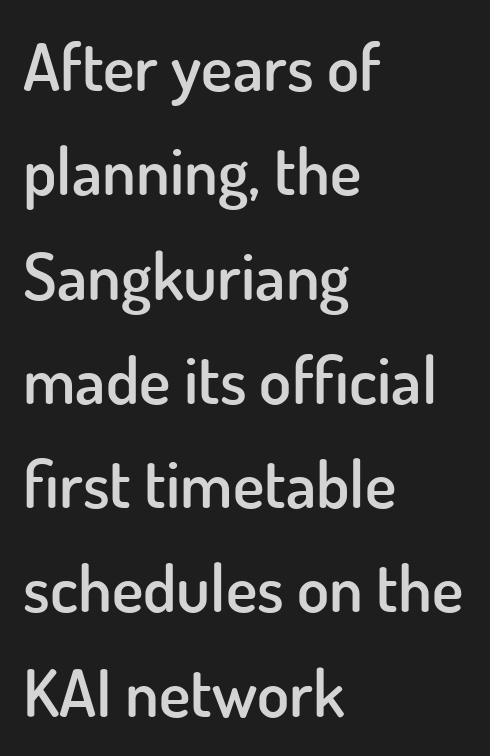
The image shows 66 px semibold sans-serif type, upright; set left-aligned, normal line spacing (1.58x), normal letter spacing, not underlined; low stroke contrast and a small x-height.
